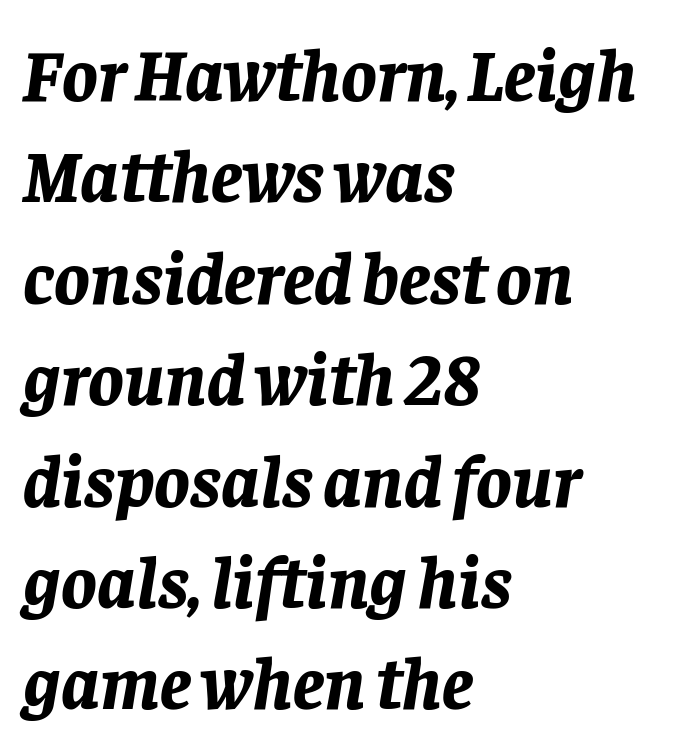
Q: Is the text bold? A: Yes.
Q: Is the text italic (slanted)? A: Yes, it leans right by about 8 degrees.
Q: Is the text underlined? A: No.
Q: How is the paragraph aligned? A: Left-aligned.
Q: Is the spacing between letters normal or unusually wide? A: Normal.
Q: Is the spacing between lines tight, normal or loose? A: Normal.
Q: Width (condensed, normal, or wide)? A: Normal.
Q: Stroke contrast? A: Low.
Q: x-height? A: Large.
Q: Monospaced? A: No.
